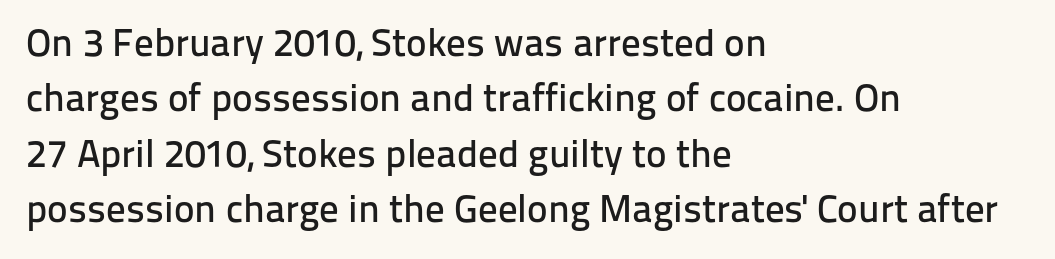
Is this a sans? Yes — the strokes have no serifs. Beneath every word, the page is bare. You can tell it's not italic because the verticals are truly vertical. Alignment: flush left.
